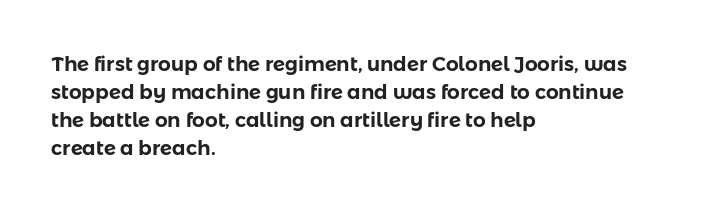
{"italic": "no", "underline": "no", "align": "left", "line_spacing": "normal", "line_spacing_ratio": 1.4, "letter_spacing": "normal", "letter_spacing_em": 0.0, "glyph_px": 20}
